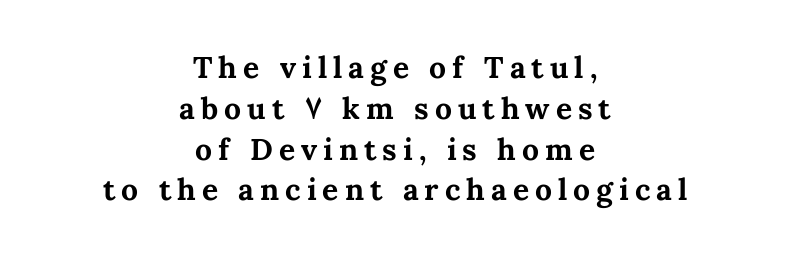
Q: Is the text bold? A: Yes.
Q: Is the text italic (slanted)? A: No, it is upright.
Q: Is the text underlined? A: No.
Q: How is the paragraph aligned? A: Centered.
Q: Is the spacing between letters normal or unusually wide? A: Unusually wide.
Q: Is the spacing between lines tight, normal or loose? A: Normal.
Q: Width (condensed, normal, or wide)? A: Normal.
Q: Stroke contrast? A: Medium.
Q: x-height? A: Medium.
Q: Monospaced? A: No.
